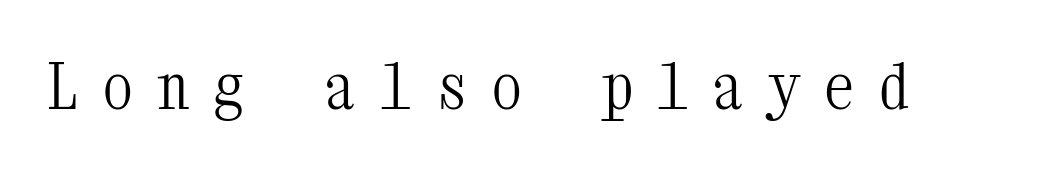
Q: Is the text bold? A: No.
Q: Is the text italic (slanted)? A: No, it is upright.
Q: Is the typeface a serif or a sans-serif typeface? A: Serif.
Q: Is the text underlined? A: No.
Q: Is the spacing between letters normal or unusually wide? A: Unusually wide.
Q: Width (condensed, normal, or wide)? A: Condensed.
Q: Stroke contrast? A: Medium.
Q: x-height? A: Medium.
Q: Monospaced? A: Yes.
